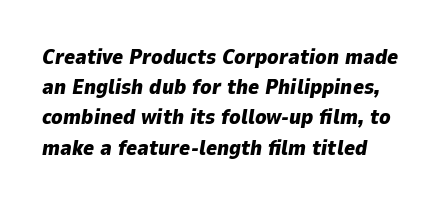
{"italic": "yes", "lean": "right", "slant_degrees": 9, "bold": "yes", "underline": "no", "line_spacing": "normal", "line_spacing_ratio": 1.44, "letter_spacing": "normal", "letter_spacing_em": 0.0, "glyph_px": 21}
